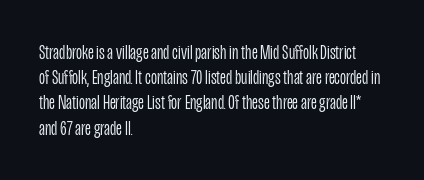
Q: Is the text bold? A: No.
Q: Is the text italic (slanted)? A: No, it is upright.
Q: Is the text underlined? A: No.
Q: How is the paragraph aligned? A: Left-aligned.
Q: Is the spacing between letters normal or unusually wide? A: Normal.
